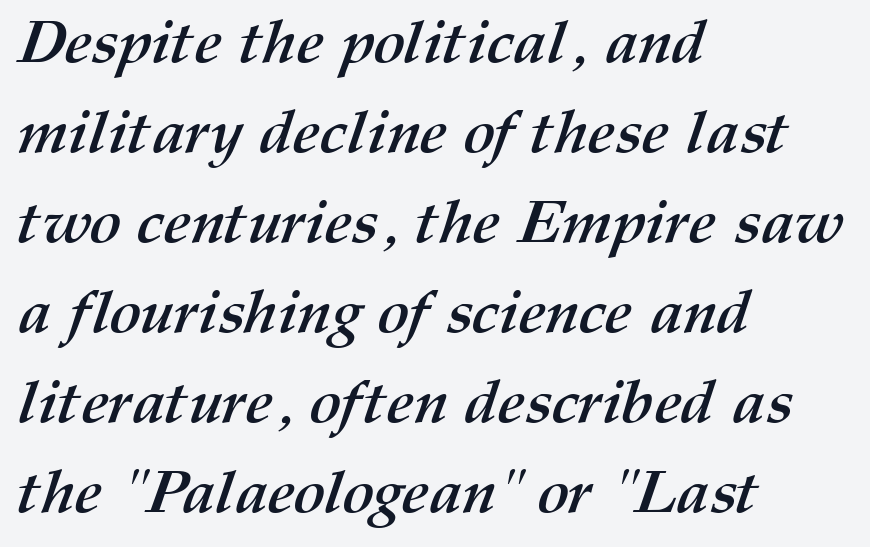
{"bold": "yes", "weight": "semibold", "width": "normal", "stroke_contrast": "medium", "x_height": "medium", "monospaced": "no", "underline": "no", "align": "left", "line_spacing": "normal", "line_spacing_ratio": 1.5, "letter_spacing": "normal", "letter_spacing_em": 0.0, "glyph_px": 60}
